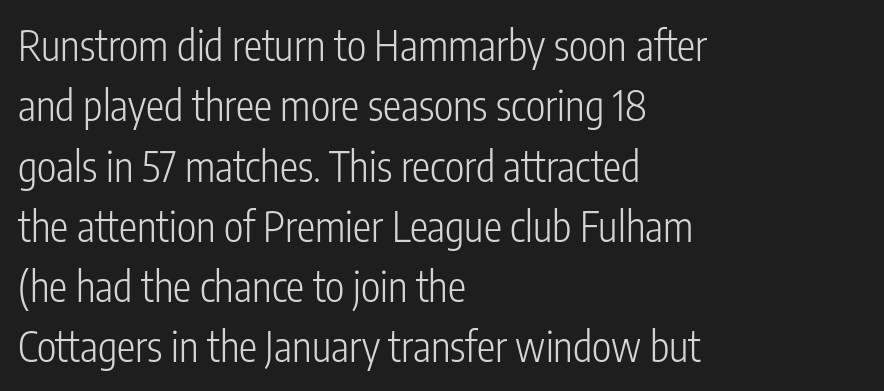
Q: Is the text bold? A: No.
Q: Is the text italic (slanted)? A: No, it is upright.
Q: Is the typeface a serif or a sans-serif typeface? A: Sans-serif.
Q: Is the text underlined? A: No.
Q: How is the paragraph aligned? A: Left-aligned.
Q: Is the spacing between letters normal or unusually wide? A: Normal.
Q: Is the spacing between lines tight, normal or loose? A: Normal.
Q: Width (condensed, normal, or wide)? A: Condensed.
Q: Stroke contrast? A: Low.
Q: x-height? A: Medium.
Q: Monospaced? A: No.
